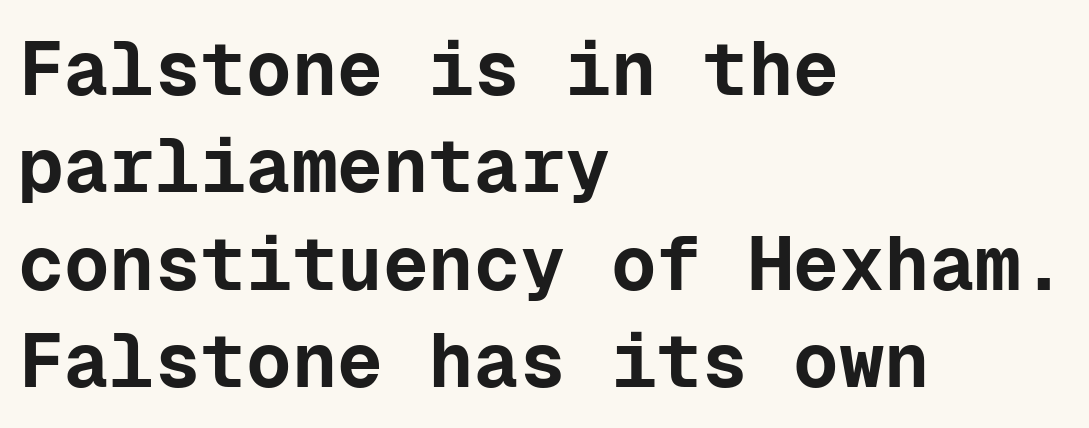
{"serif": "no", "italic": "no", "bold": "yes", "weight": "bold", "width": "normal", "stroke_contrast": "low", "x_height": "medium", "monospaced": "yes", "underline": "no", "align": "left", "line_spacing": "normal", "line_spacing_ratio": 1.28, "letter_spacing": "normal", "letter_spacing_em": 0.0, "glyph_px": 76}
